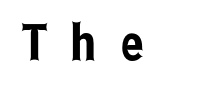
{"serif": "no", "italic": "no", "width": "condensed", "stroke_contrast": "low", "x_height": "medium", "monospaced": "no", "underline": "no", "letter_spacing": "wide", "letter_spacing_em": 0.49, "glyph_px": 50}
